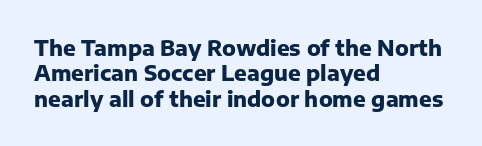
The image shows 21 px bold type, upright; set left-aligned, line spacing 1.21x, normal letter spacing, not underlined.
